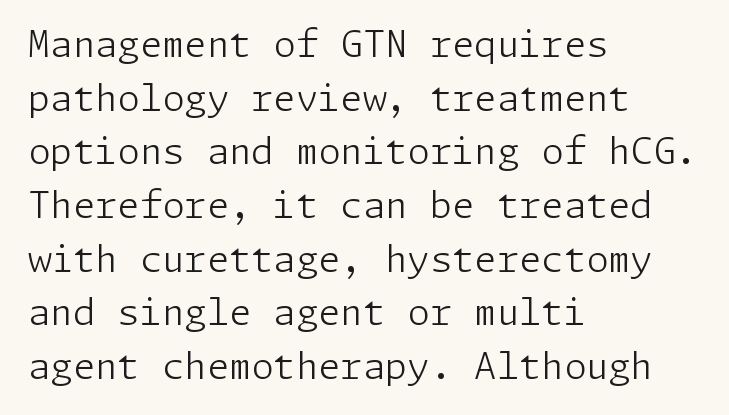
Q: Is the text bold? A: No.
Q: Is the text italic (slanted)? A: No, it is upright.
Q: Is the typeface a serif or a sans-serif typeface? A: Sans-serif.
Q: Is the text underlined? A: No.
Q: How is the paragraph aligned? A: Left-aligned.
Q: Is the spacing between letters normal or unusually wide? A: Normal.
Q: Is the spacing between lines tight, normal or loose? A: Normal.
Q: Width (condensed, normal, or wide)? A: Normal.
Q: Stroke contrast? A: Low.
Q: x-height? A: Medium.
